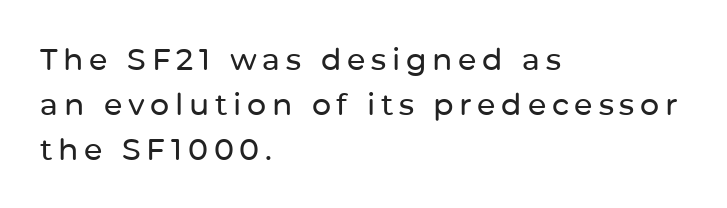
Q: Is the text italic (slanted)? A: No, it is upright.
Q: Is the typeface a serif or a sans-serif typeface? A: Sans-serif.
Q: Is the text underlined? A: No.
Q: How is the paragraph aligned? A: Left-aligned.
Q: Is the spacing between lines tight, normal or loose? A: Normal.
Q: Width (condensed, normal, or wide)? A: Normal.
Q: Stroke contrast? A: Low.
Q: x-height? A: Medium.
Q: Monospaced? A: No.
